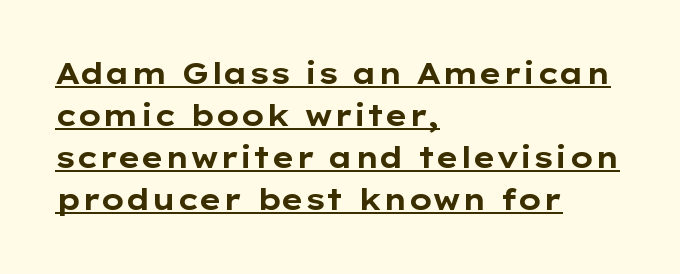
Q: Is the text bold? A: Yes.
Q: Is the text italic (slanted)? A: No, it is upright.
Q: Is the typeface a serif or a sans-serif typeface? A: Sans-serif.
Q: Is the text underlined? A: Yes.
Q: How is the paragraph aligned? A: Left-aligned.
Q: Is the spacing between letters normal or unusually wide? A: Normal.
Q: Is the spacing between lines tight, normal or loose? A: Normal.
Q: Width (condensed, normal, or wide)? A: Wide.
Q: Stroke contrast? A: Low.
Q: x-height? A: Medium.
Q: Monospaced? A: No.
